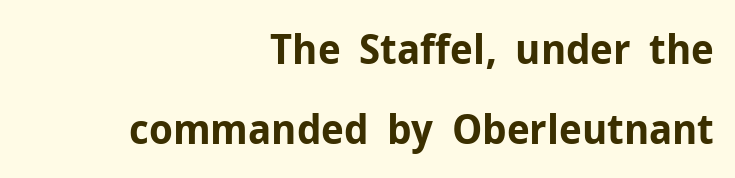
Airy leading. On the weight axis this lands at bold, roughly 700. If you drew a ruler down the right edge, every line would touch it. The face used here is proportionally spaced, like ordinary book or web type. Nobody touched the tracking dial on this one. The passage shown is not underscored anywhere.
